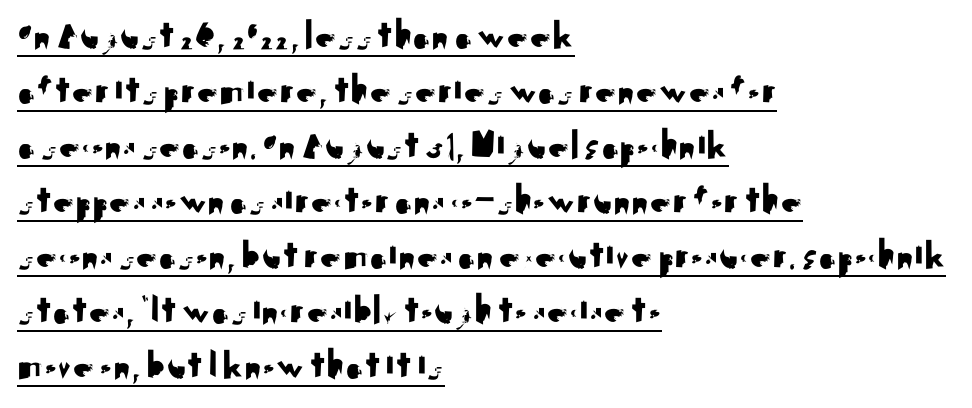
These lines keep a tight, regular rhythm from letter to letter. Does the leading feel generous? No, just average. Compared with a centered layout, this one pins lines to the left instead. The rendering uses natural spacing where letterforms have individual widths.
